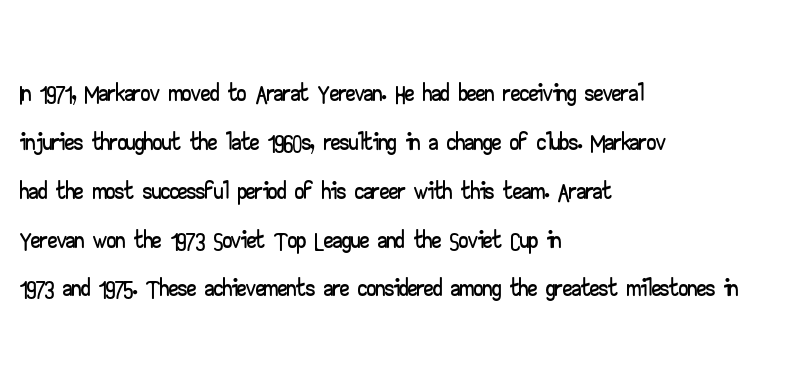
Is this a fixed-width face? No — the glyphs have proportional, varying widths. Leftover space on each line is placed entirely after the last word. Nobody drew a line under any word here. Successive baselines arrive at the customary interval. The glyphs in this specimen are sans serif. Standard letterfit; no display-style spreading of the glyphs.
